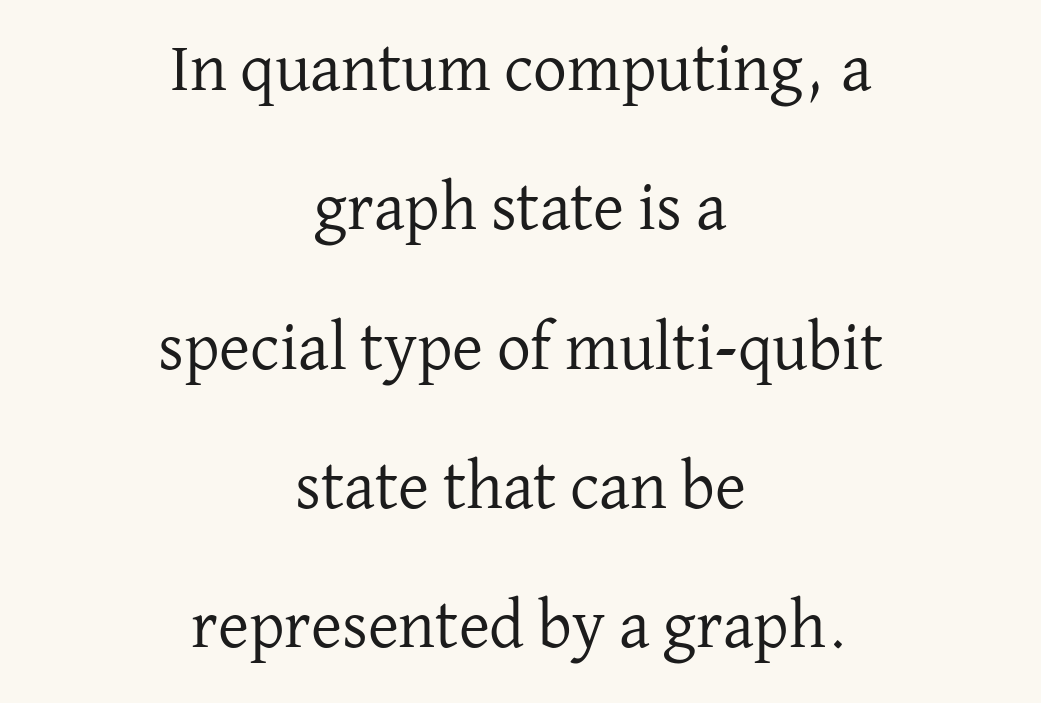
The image shows 67 px regular-weight serif type, upright; set centered, loose line spacing (2.08x), normal letter spacing, not underlined; low stroke contrast and a medium x-height.
